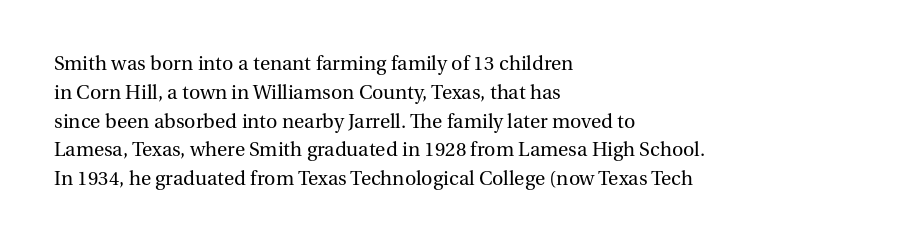
The image shows 21 px text type, upright; set left-aligned, normal line spacing (1.37x), normal letter spacing, not underlined.
